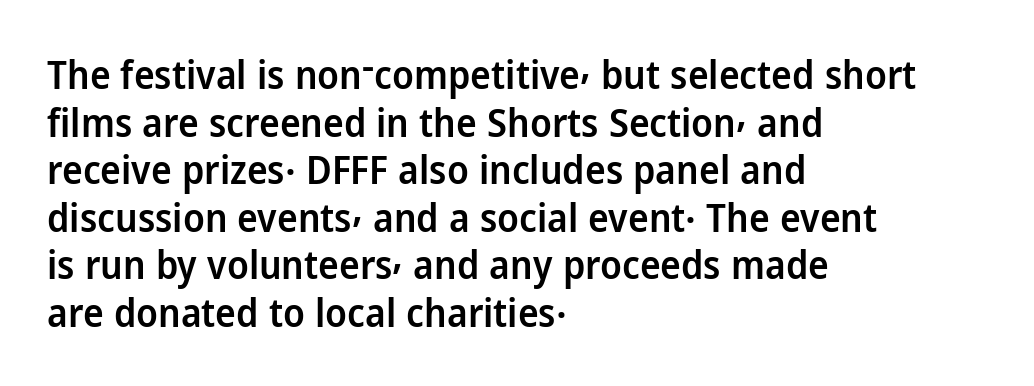
The image shows 39 px semibold sans-serif type, upright; set left-aligned, line spacing 1.22x, normal letter spacing, not underlined; low stroke contrast and a medium x-height.
